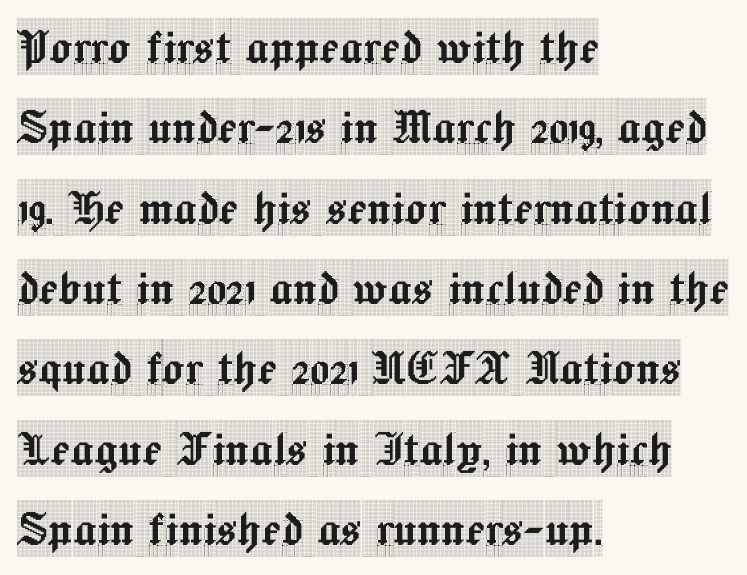
The image shows 57 px condensed serif type, upright; set left-aligned, normal line spacing (1.41x), normal letter spacing, not underlined; a large x-height.
